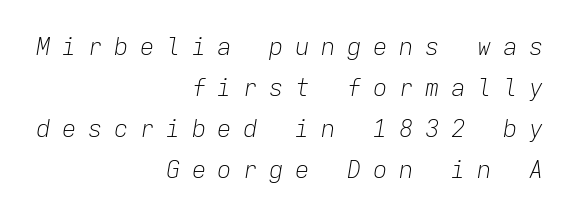
{"italic": "yes", "lean": "right", "slant_degrees": 9, "bold": "no", "underline": "no", "align": "right", "line_spacing_ratio": 1.71, "letter_spacing": "wide", "letter_spacing_em": 0.48, "glyph_px": 24}
